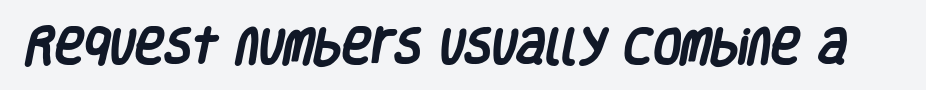
The string is rendered with underlining switched off. The passage shown is typed in a proportional face where columns would drift. Observe the absence of serifs on each vertical stroke in this sample. Here the glyphs are tracked normally, forming tight word shapes. This is heavy type, rendered in bold.
